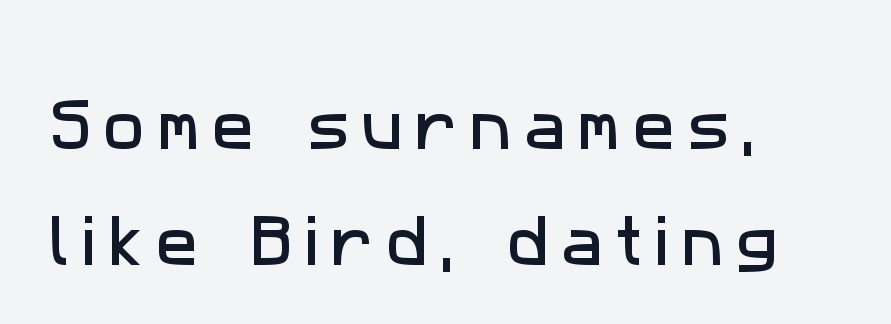
{"serif": "no", "width": "normal", "stroke_contrast": "low", "x_height": "medium", "monospaced": "no", "underline": "no", "align": "left", "line_spacing": "loose", "line_spacing_ratio": 2.07, "letter_spacing": "wide", "letter_spacing_em": 0.22, "glyph_px": 56}
